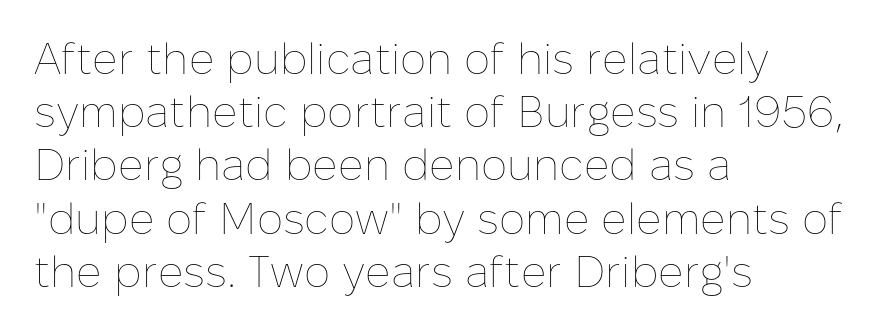
{"italic": "no", "bold": "no", "weight": "thin", "width": "normal", "stroke_contrast": "low", "x_height": "medium", "monospaced": "no", "underline": "no", "align": "left", "line_spacing_ratio": 1.21, "letter_spacing": "normal", "letter_spacing_em": 0.0, "glyph_px": 44}
